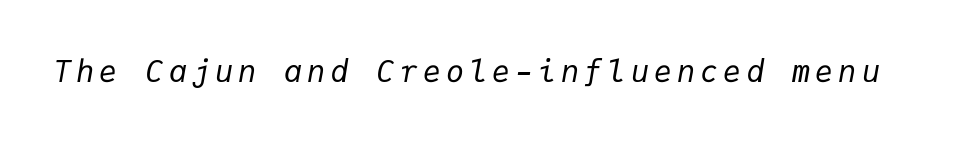
The image shows 30 px regular-weight type, italic (leaning right), monospaced; set not underlined; low stroke contrast and a medium x-height.
